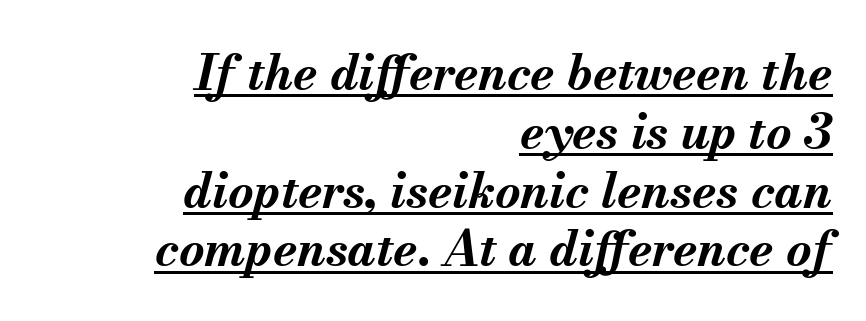
The image shows 49 px bold type, italic (leaning right); set right-aligned, line spacing 1.2x, normal letter spacing, underlined; medium stroke contrast and a small x-height.
